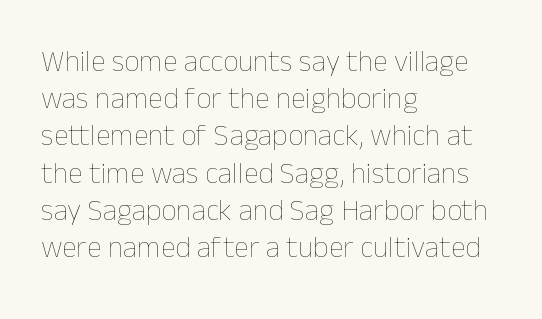
Character widths vary here, with narrow letters taking less room than wide ones. Underline: absent. Each stroke keeps to a modest, everyday thickness or less. Inter-character spacing is left at the font's built-in metrics. Posture: straight, roman, zero tilt.
